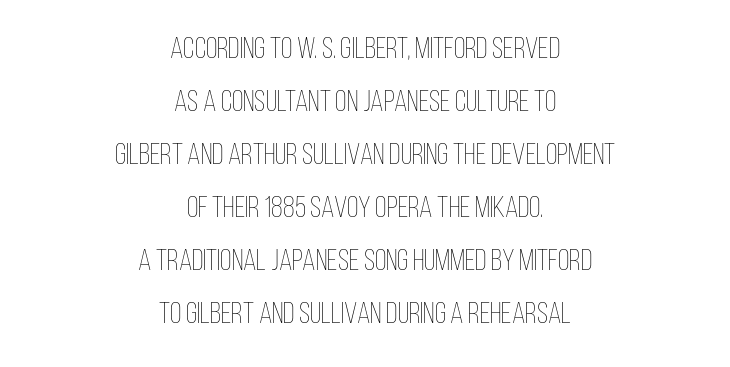
Q: Is the text bold? A: No.
Q: Is the text italic (slanted)? A: No, it is upright.
Q: Is the text underlined? A: No.
Q: How is the paragraph aligned? A: Centered.
Q: Is the spacing between letters normal or unusually wide? A: Normal.
Q: Width (condensed, normal, or wide)? A: Condensed.
Q: Stroke contrast? A: Low.
Q: x-height? A: Large.
Q: Monospaced? A: No.
